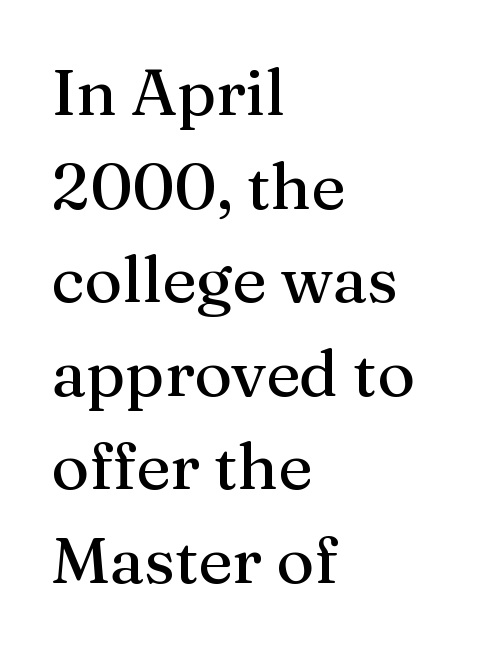
Q: Is the text italic (slanted)? A: No, it is upright.
Q: Is the typeface a serif or a sans-serif typeface? A: Serif.
Q: Is the text underlined? A: No.
Q: How is the paragraph aligned? A: Left-aligned.
Q: Is the spacing between letters normal or unusually wide? A: Normal.
Q: Is the spacing between lines tight, normal or loose? A: Normal.
Q: Width (condensed, normal, or wide)? A: Normal.
Q: Stroke contrast? A: Medium.
Q: x-height? A: Medium.
Q: Monospaced? A: No.
